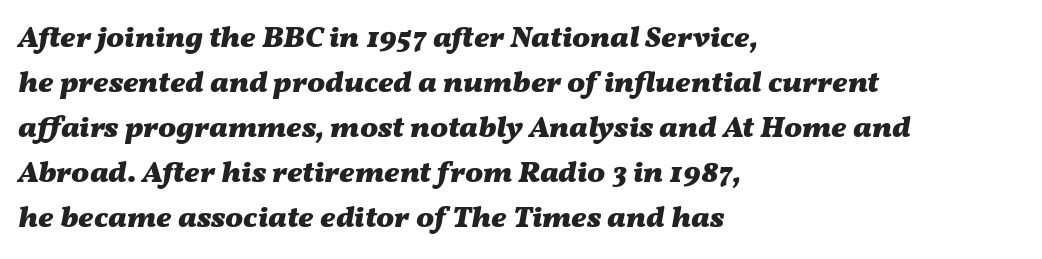
Leading matches the norm, producing a regular column. What weight is shown? A full bold with thick strokes. The rendering uses natural spacing where letterforms have individual widths. A typesetter would call this zero additional tracking. Bare-footed words on every line.
